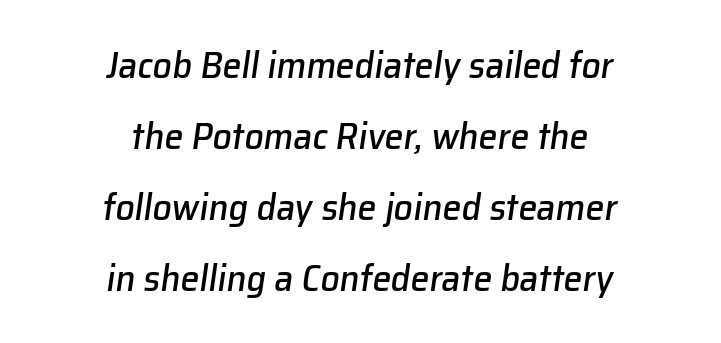
Q: Is the text italic (slanted)? A: Yes, it leans right by about 8 degrees.
Q: Is the text underlined? A: No.
Q: How is the paragraph aligned? A: Centered.
Q: Is the spacing between letters normal or unusually wide? A: Normal.
Q: Width (condensed, normal, or wide)? A: Normal.
Q: Stroke contrast? A: Low.
Q: x-height? A: Medium.
Q: Monospaced? A: No.
